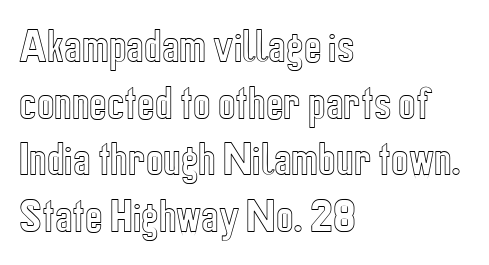
{"italic": "no", "width": "condensed", "x_height": "medium", "monospaced": "no", "underline": "no", "align": "left", "line_spacing": "normal", "line_spacing_ratio": 1.53, "letter_spacing": "normal", "letter_spacing_em": 0.0, "glyph_px": 37}
